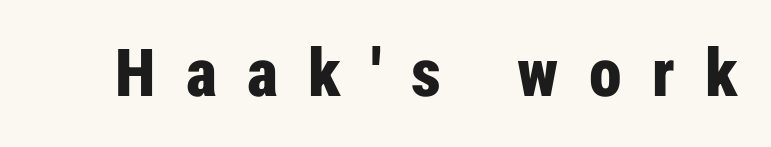
Q: Is the text bold? A: Yes.
Q: Is the text italic (slanted)? A: No, it is upright.
Q: Is the typeface a serif or a sans-serif typeface? A: Sans-serif.
Q: Is the text underlined? A: No.
Q: Is the spacing between letters normal or unusually wide? A: Unusually wide.
Q: Width (condensed, normal, or wide)? A: Condensed.
Q: Stroke contrast? A: Low.
Q: x-height? A: Medium.
Q: Monospaced? A: No.
